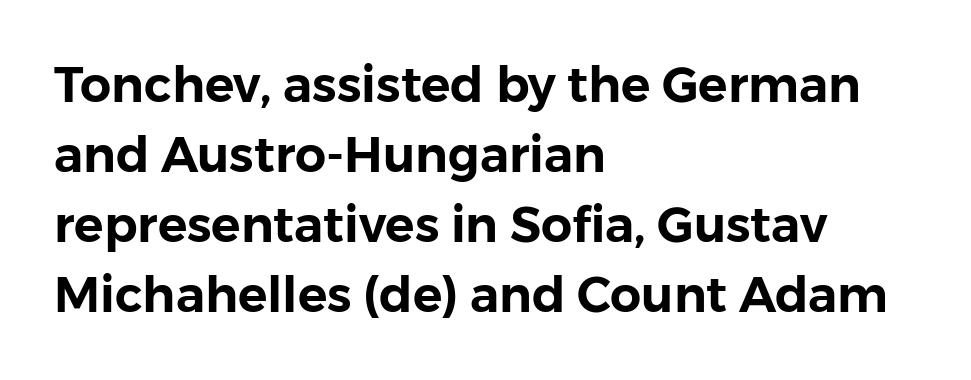
The image shows 49 px sans-serif type, upright; set left-aligned, normal line spacing (1.43x), normal letter spacing, not underlined; low stroke contrast and a medium x-height.
